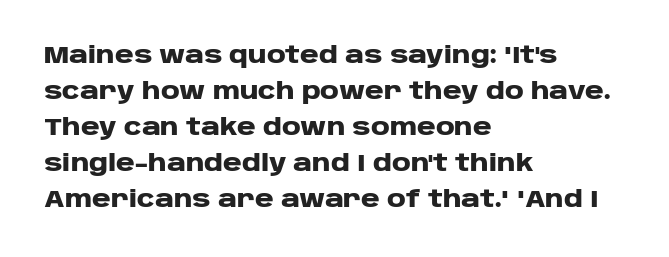
The line-height multiplier appears to be the usual default. Plain, unruled lines of type. The type is set solid horizontally, with unmodified tracking. Horizontal alignment here is leftward, the default for most running prose. Does the weight exceed regular? Yes, all the way to bold.
